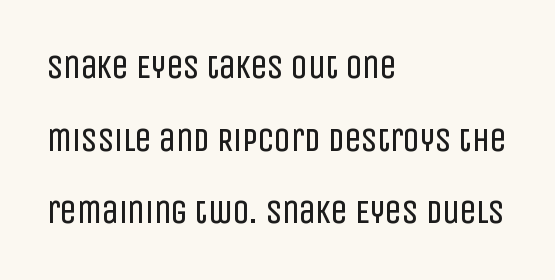
The image shows 33 px regular-weight, condensed sans-serif type, upright; set left-aligned, loose line spacing (2.2x), normal letter spacing, not underlined; low stroke contrast and a large x-height.
